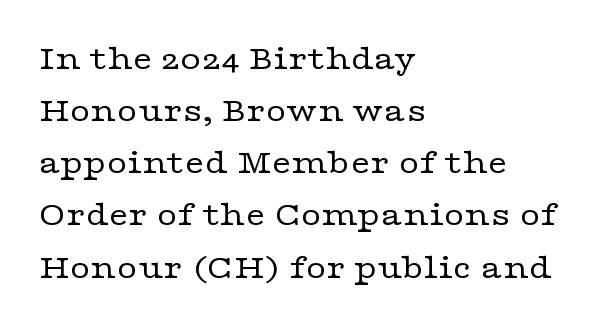
Regular leading. Nope, not italic — everything's standing straight. Has an underline been added? It has not. The letters sit at their default tracking, neither squeezed nor spread. Proportional: the letters do not fall into vertical columns. The designer went with a serif here, giving each stem small feet.
